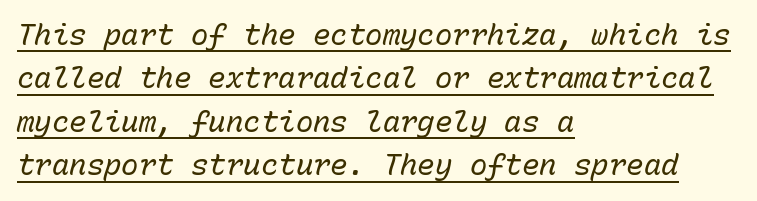
{"italic": "yes", "lean": "right", "slant_degrees": 15, "bold": "no", "weight": "regular", "width": "normal", "stroke_contrast": "low", "x_height": "medium", "monospaced": "yes", "underline": "yes", "align": "left", "line_spacing": "normal", "line_spacing_ratio": 1.5, "letter_spacing": "normal", "letter_spacing_em": 0.0, "glyph_px": 29}
